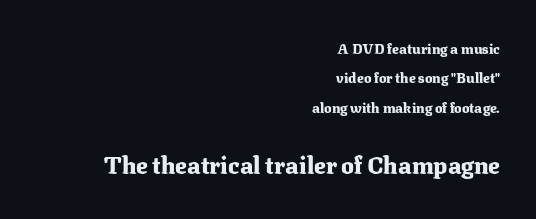
{"italic": "no", "bold": "yes", "underline": "no", "align": "right", "line_spacing": "loose", "line_spacing_ratio": 2.1, "letter_spacing": "normal", "letter_spacing_em": 0.0, "larger_block": "second", "size_ratio": 1.71, "glyph_px": 24}
